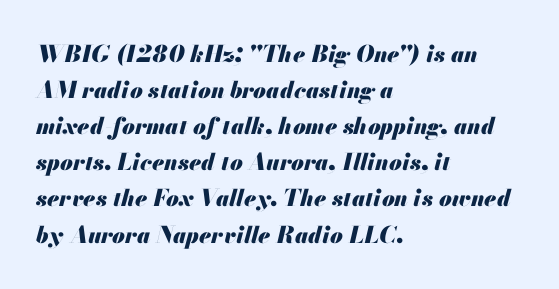
Q: Is the text bold? A: Yes.
Q: Is the text italic (slanted)? A: Yes, it leans right by about 13 degrees.
Q: Is the text underlined? A: No.
Q: How is the paragraph aligned? A: Left-aligned.
Q: Is the spacing between letters normal or unusually wide? A: Normal.
Q: Is the spacing between lines tight, normal or loose? A: Normal.
